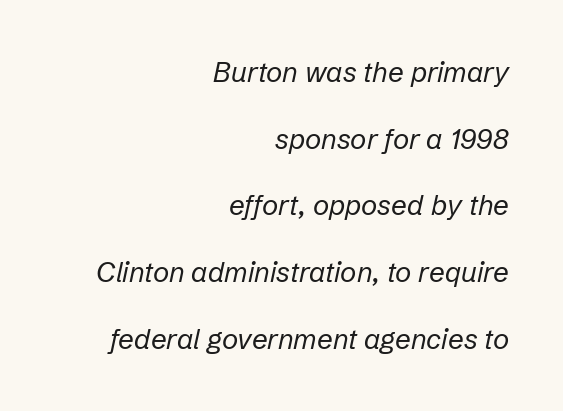
The image shows 28 px regular-weight type, italic (leaning right); set right-aligned, loose line spacing (2.38x), normal letter spacing, not underlined; low stroke contrast and a medium x-height.
